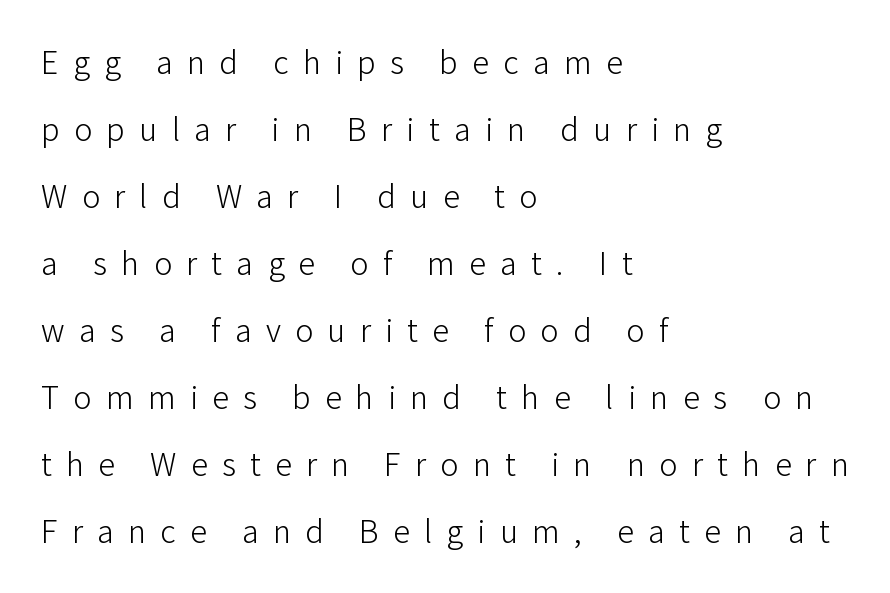
Spacing verdict: proportional, widths tailored to each character. Honestly, the rows look like they've been pulled way apart. Stem width sits at or under what a default text font uses. There is plenty of visible air inserted between adjacent glyphs. The text block is weighted toward the left margin, trailing off unevenly rightward.
